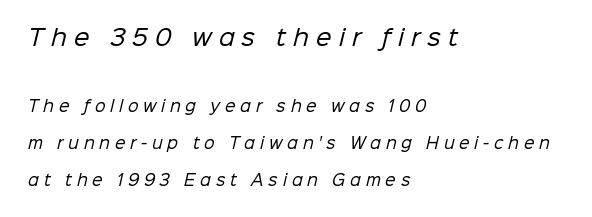
Plain, unruled lines of type. The rendering shrinks the type as you move from the upper chunk to the lower. Counters stay open thanks to moderate or lighter strokes. The block of text is sparse from top to bottom, with ample space between rows.
